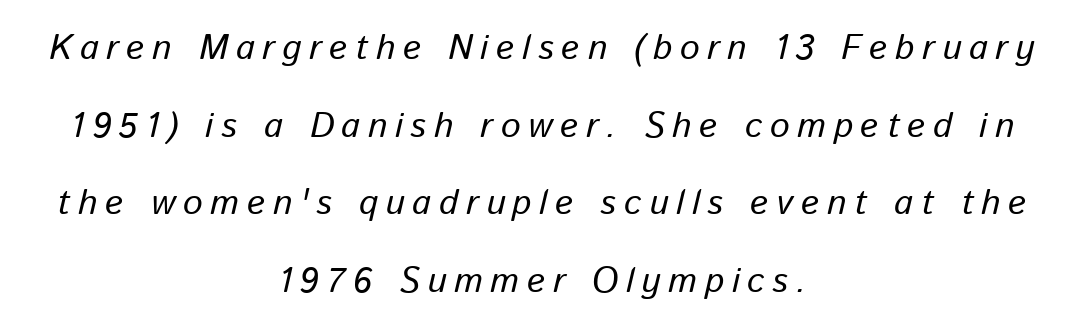
Q: Is the text italic (slanted)? A: Yes, it leans right by about 13 degrees.
Q: Is the text underlined? A: No.
Q: How is the paragraph aligned? A: Centered.
Q: Is the spacing between letters normal or unusually wide? A: Unusually wide.
Q: Is the spacing between lines tight, normal or loose? A: Loose.
Q: Width (condensed, normal, or wide)? A: Normal.
Q: Stroke contrast? A: Low.
Q: x-height? A: Medium.
Q: Monospaced? A: No.
